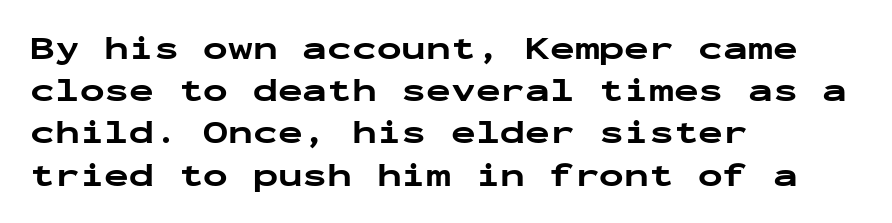
Descenders hang freely into open space. The strokes are fattened all the way to bold. The face used here is rendered with its standard letterfit. Spacing verdict: monospaced, one width for all characters. Students, observe: this is what conventionally led text looks like.
